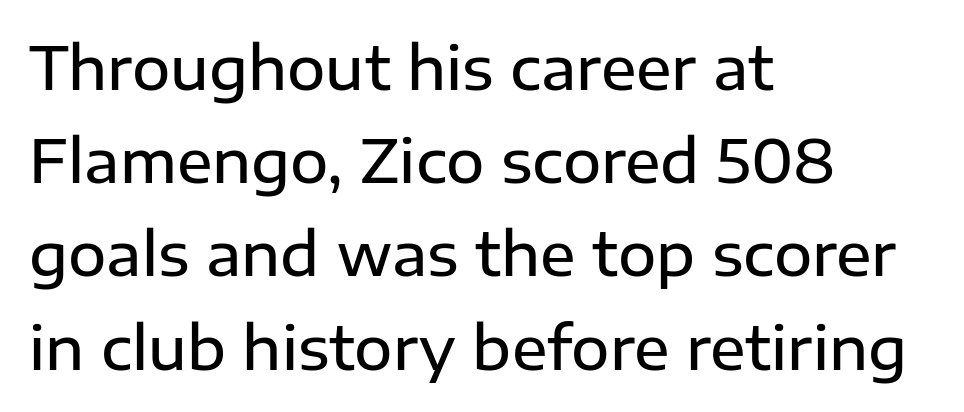
Q: Is the text bold? A: Semi-bold.
Q: Is the text italic (slanted)? A: No, it is upright.
Q: Is the typeface a serif or a sans-serif typeface? A: Sans-serif.
Q: Is the text underlined? A: No.
Q: How is the paragraph aligned? A: Left-aligned.
Q: Is the spacing between letters normal or unusually wide? A: Normal.
Q: Is the spacing between lines tight, normal or loose? A: Normal.
Q: Width (condensed, normal, or wide)? A: Normal.
Q: Stroke contrast? A: Low.
Q: x-height? A: Medium.
Q: Monospaced? A: No.
